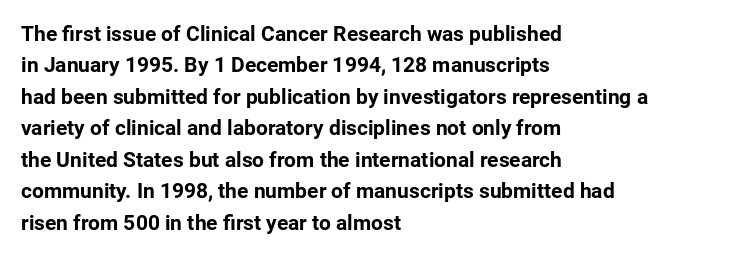
{"italic": "no", "bold": "yes", "underline": "no", "align": "left", "line_spacing": "normal", "line_spacing_ratio": 1.5, "letter_spacing": "normal", "letter_spacing_em": 0.0, "glyph_px": 21}
